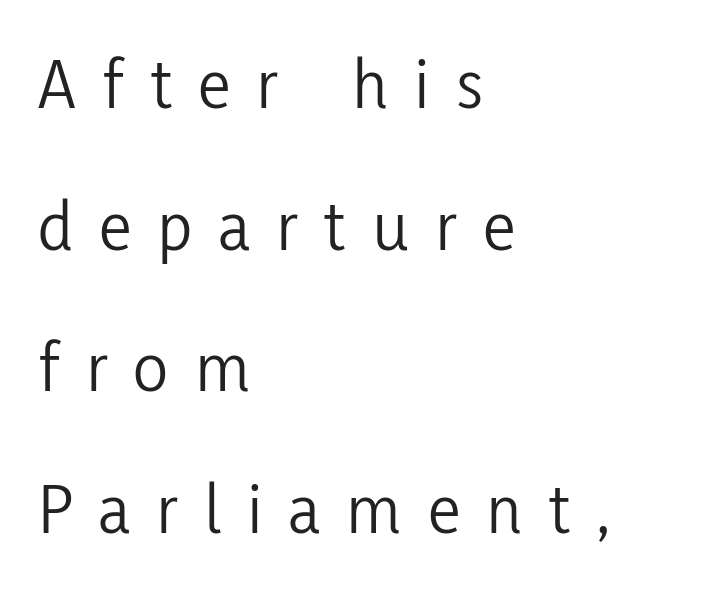
{"serif": "no", "italic": "no", "bold": "no", "weight": "light", "width": "condensed", "stroke_contrast": "low", "x_height": "medium", "monospaced": "no", "underline": "no", "align": "left", "line_spacing": "loose", "line_spacing_ratio": 1.94, "letter_spacing": "wide", "letter_spacing_em": 0.36, "glyph_px": 73}
